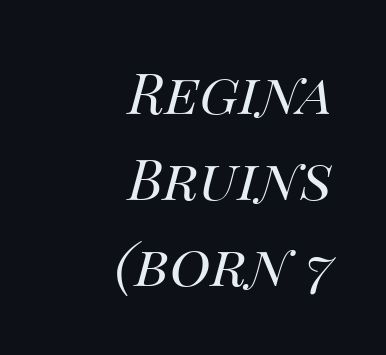
Line ends are locked; line starts wander. The string is rendered with underlining switched off. The font's italic variant was chosen for this text. The rendering keeps characters at their native spacing.
